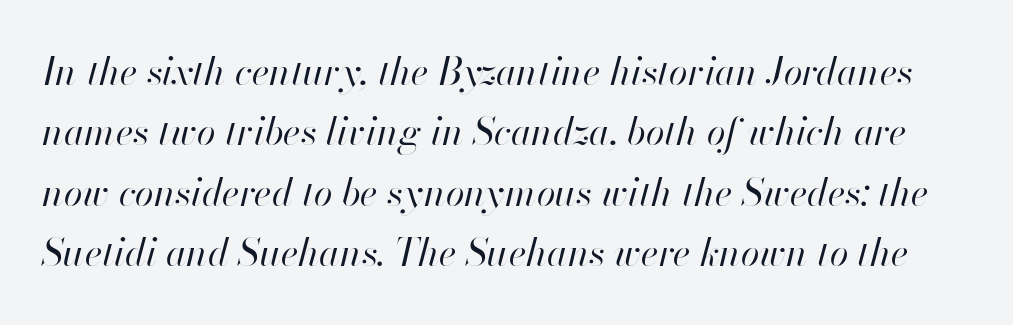
{"italic": "yes", "lean": "right", "slant_degrees": 13, "bold": "no", "weight": "regular", "width": "normal", "stroke_contrast": "high", "x_height": "small", "monospaced": "no", "underline": "no", "line_spacing": "normal", "line_spacing_ratio": 1.59, "letter_spacing": "normal", "letter_spacing_em": 0.0, "glyph_px": 38}
